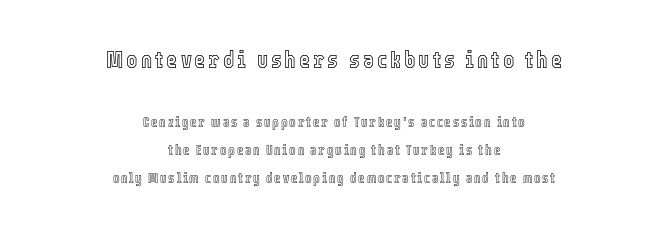
Q: Is the text italic (slanted)? A: No, it is upright.
Q: Is the text underlined? A: No.
Q: How is the paragraph aligned? A: Centered.
Q: Is the spacing between lines tight, normal or loose? A: Loose.
Q: Which block of text is set in a larger size, the first (top) or the second (bottom)? A: The first (top) one.
